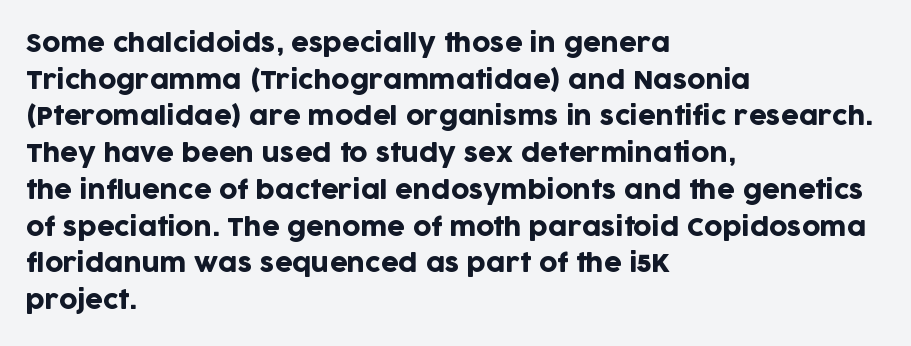
The letters stand straight up with perfectly vertical stems. The tracking reads as untouched default to a designer's eye. Vertical spacing — default. All the whitespace from short lines collects on the right. Bare-footed words on every line.
